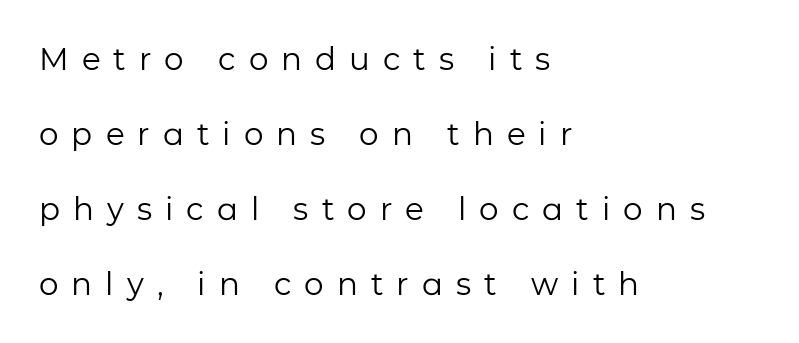
The image shows 31 px regular-weight sans-serif type, upright; set left-aligned, loose line spacing (2.42x), unusually wide letter spacing (+0.42 em), not underlined; low stroke contrast and a medium x-height.
